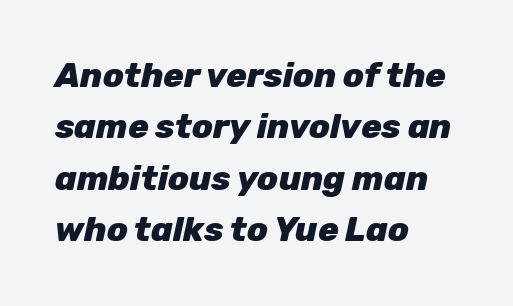
The image shows 34 px heavy type, italic (leaning right); set left-aligned, normal line spacing (1.51x), normal letter spacing, not underlined; low stroke contrast and a medium x-height.
